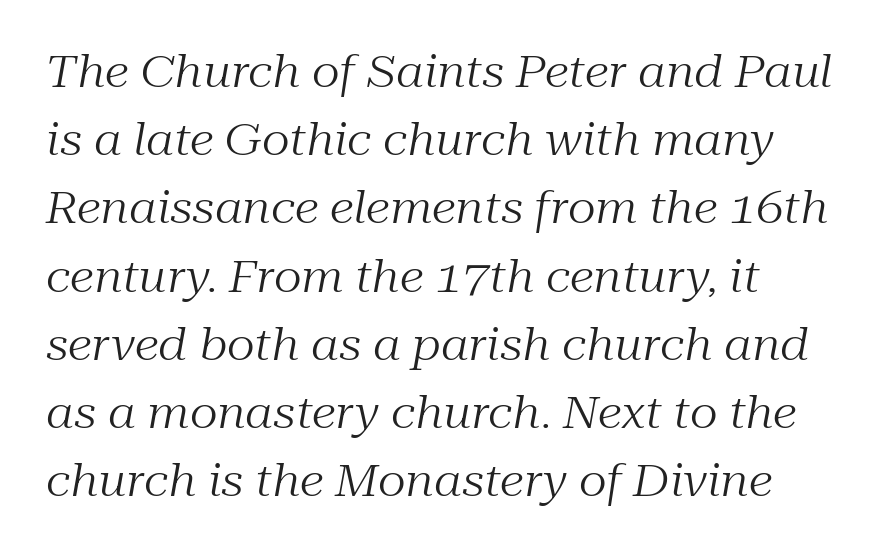
{"serif": "yes", "italic": "yes", "lean": "right", "slant_degrees": 10, "bold": "no", "weight": "regular", "width": "normal", "stroke_contrast": "medium", "x_height": "medium", "monospaced": "no", "underline": "no", "align": "left", "line_spacing": "normal", "line_spacing_ratio": 1.55, "letter_spacing": "normal", "letter_spacing_em": 0.0, "glyph_px": 44}
